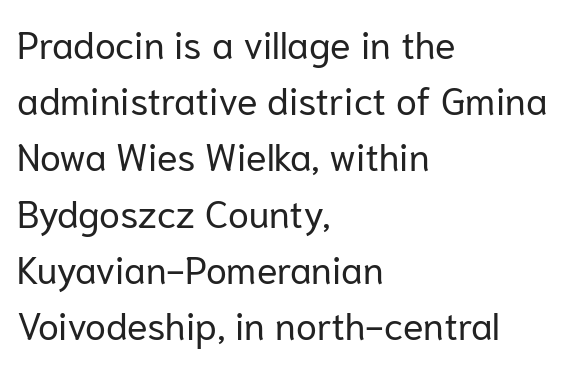
{"serif": "no", "italic": "no", "bold": "no", "weight": "regular", "width": "normal", "stroke_contrast": "low", "x_height": "medium", "monospaced": "no", "underline": "no", "align": "left", "line_spacing": "normal", "line_spacing_ratio": 1.48, "letter_spacing": "normal", "letter_spacing_em": 0.0, "glyph_px": 38}
